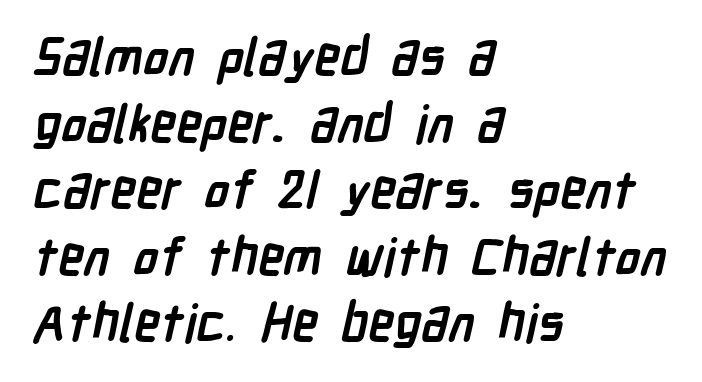
{"serif": "no", "bold": "yes", "weight": "semibold", "width": "condensed", "stroke_contrast": "low", "x_height": "medium", "monospaced": "no", "underline": "no", "align": "left", "line_spacing": "normal", "line_spacing_ratio": 1.28, "letter_spacing": "normal", "letter_spacing_em": 0.0, "glyph_px": 52}
